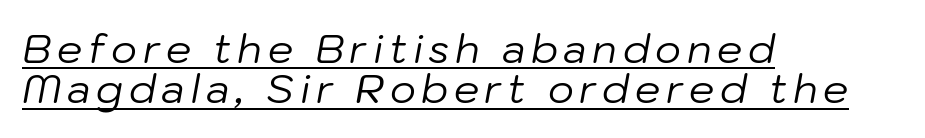
Notice how the passage keeps a crisp vertical edge on the left only. Is this a fixed-width face? No — the glyphs have proportional, varying widths. The space between consecutive lines is stingy. Stroke mass is kept to a normal reading level or below.
